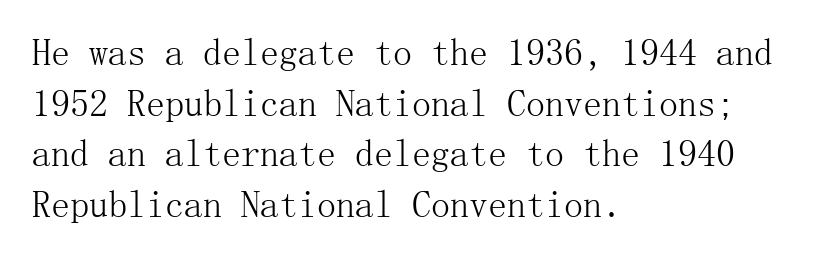
The image shows 38 px light serif type, upright; set left-aligned, normal line spacing (1.33x), normal letter spacing, not underlined; medium stroke contrast and a medium x-height.
